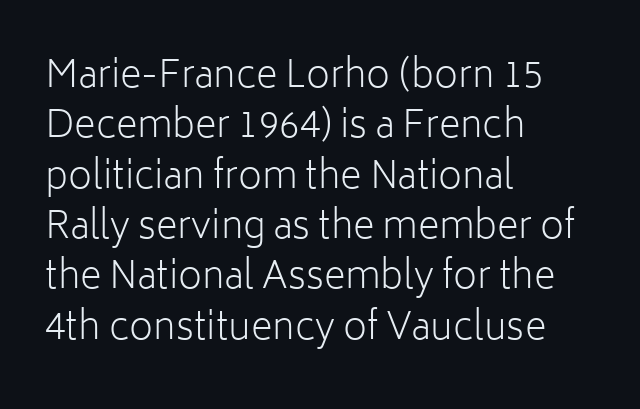
The passage shown stacks its lines at a standard gap. A typesetter would call this proportional, since set widths differ per character. Unmarked baselines from the first word to the last. Style check: upright. Nope, no serifs anywhere on these letters.
